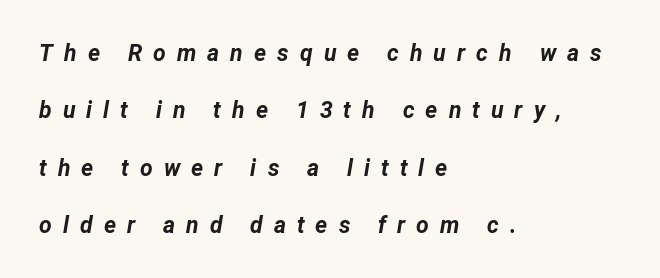
Q: Is the text bold? A: Yes.
Q: Is the text italic (slanted)? A: Yes, it leans right by about 12 degrees.
Q: Is the text underlined? A: No.
Q: How is the paragraph aligned? A: Left-aligned.
Q: Is the spacing between letters normal or unusually wide? A: Unusually wide.
Q: Is the spacing between lines tight, normal or loose? A: Loose.
